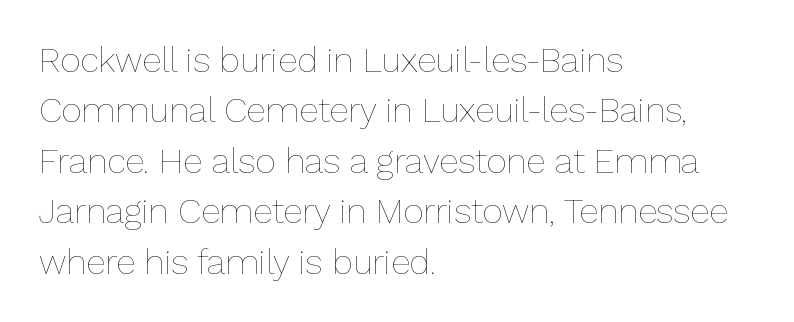
The image shows 35 px thin type, upright; set left-aligned, normal line spacing (1.44x), normal letter spacing, not underlined; low stroke contrast and a medium x-height.
